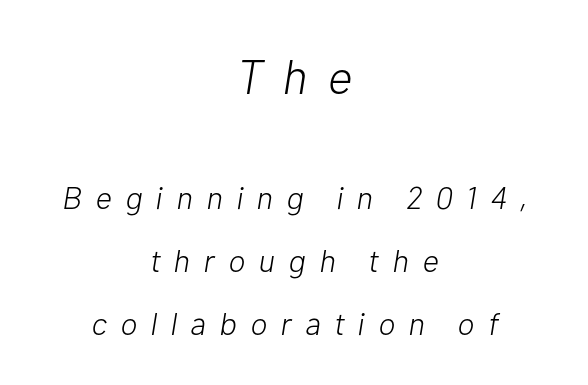
Quick note: interline space is abundant. Spacing verdict: proportional, widths tailored to each character. Is the type slanted? Yes — the strokes lean at a clear angle. Tracking here is generous; glyphs stand well apart from one another. Think standard paragraph weight, or any step lighter than that.
